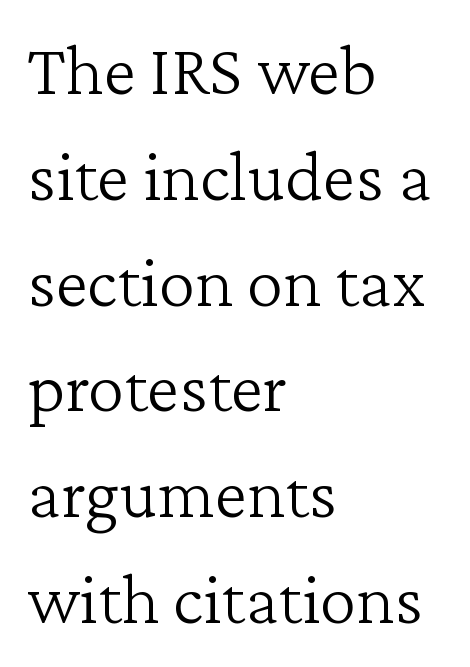
The image shows 74 px light serif type, upright; set left-aligned, normal line spacing (1.43x), normal letter spacing, not underlined; low stroke contrast and a medium x-height.
